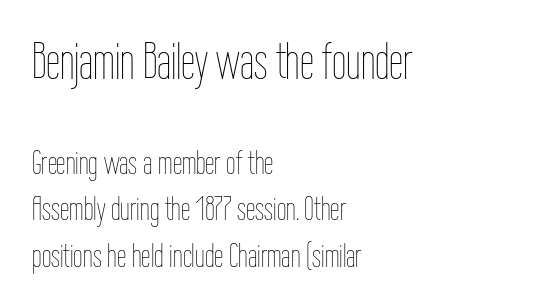
The image shows 51 px thin, condensed type, upright; set left-aligned, normal line spacing (1.37x), normal letter spacing, not underlined; the first (top) block is 1.5x larger; low stroke contrast and a medium x-height.
